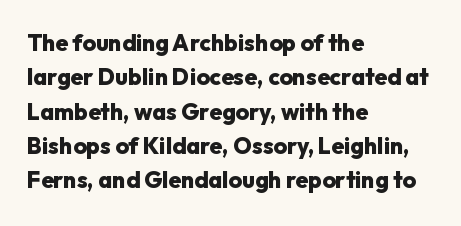
Q: Is the text bold? A: Yes.
Q: Is the text italic (slanted)? A: No, it is upright.
Q: Is the text underlined? A: No.
Q: How is the paragraph aligned? A: Left-aligned.
Q: Is the spacing between letters normal or unusually wide? A: Normal.
Q: Is the spacing between lines tight, normal or loose? A: Normal.
